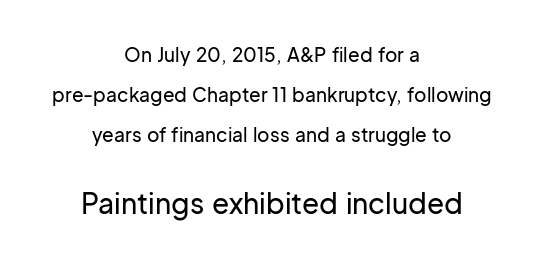
{"serif": "no", "italic": "no", "width": "normal", "stroke_contrast": "low", "x_height": "medium", "monospaced": "no", "underline": "no", "align": "center", "line_spacing": "loose", "line_spacing_ratio": 2.1, "letter_spacing": "normal", "letter_spacing_em": 0.0, "larger_block": "second", "size_ratio": 1.47, "glyph_px": 28}
